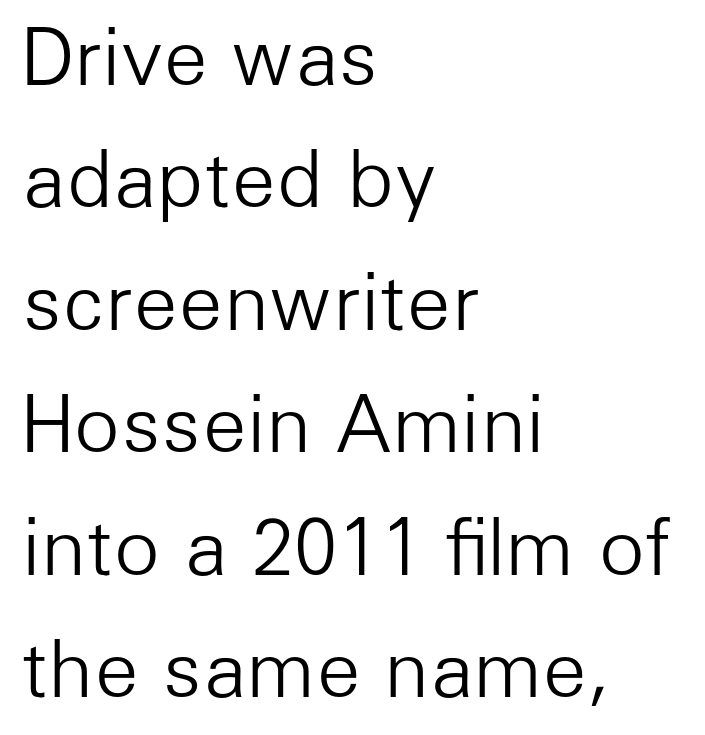
This is the regular roman posture of the typeface. Observe the ordinary spacing: letters are neighbours, not strangers. Leading: standard. Has an underline been added? It has not. Is the stroke heavy? The answer is a plain regular-or-lighter.
